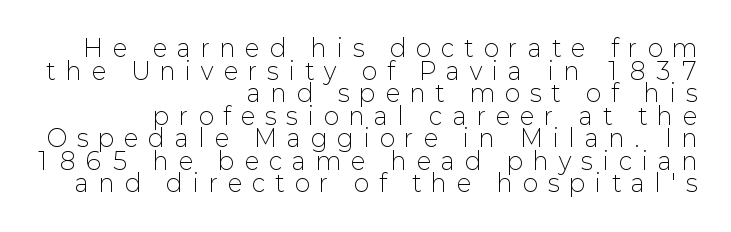
The image shows 23 px text type, upright; set right-aligned, tight line spacing (0.98x), unusually wide letter spacing (+0.45 em), not underlined.
